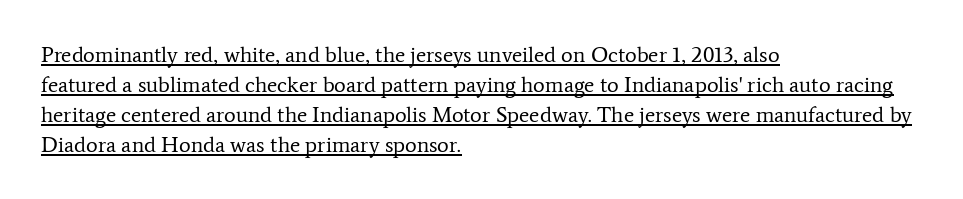
The image shows 22 px text type, upright; set left-aligned, normal line spacing (1.36x), normal letter spacing, underlined.
